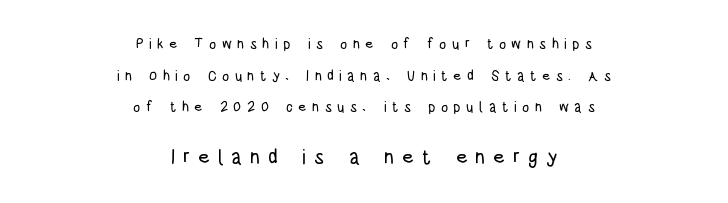
Q: Is the text italic (slanted)? A: No, it is upright.
Q: Is the text underlined? A: No.
Q: How is the paragraph aligned? A: Centered.
Q: Is the spacing between letters normal or unusually wide? A: Unusually wide.
Q: Is the spacing between lines tight, normal or loose? A: Loose.
Q: Which block of text is set in a larger size, the first (top) or the second (bottom)? A: The second (bottom) one.
